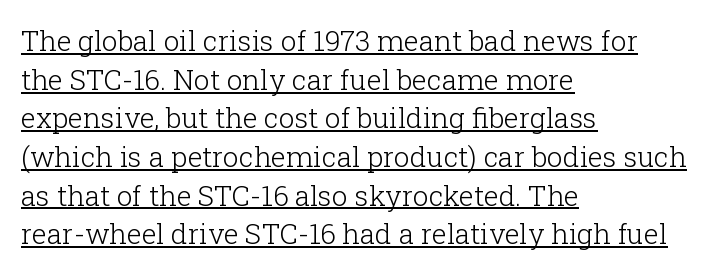
{"serif": "yes", "italic": "no", "bold": "no", "weight": "light", "width": "normal", "stroke_contrast": "low", "x_height": "medium", "monospaced": "no", "underline": "yes", "align": "left", "line_spacing": "normal", "line_spacing_ratio": 1.38, "letter_spacing": "normal", "letter_spacing_em": 0.0, "glyph_px": 28}
